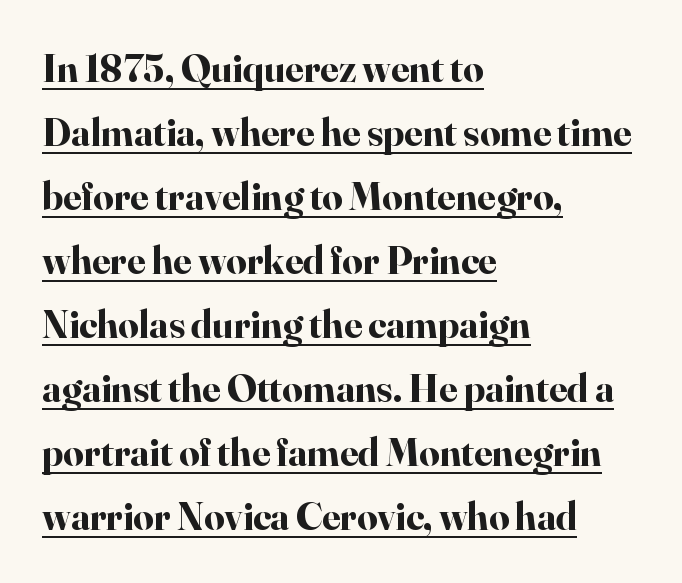
{"serif": "yes", "italic": "no", "bold": "yes", "weight": "bold", "width": "normal", "stroke_contrast": "high", "x_height": "small", "monospaced": "no", "underline": "yes", "align": "left", "line_spacing": "normal", "line_spacing_ratio": 1.6, "letter_spacing": "normal", "letter_spacing_em": 0.0, "glyph_px": 40}
